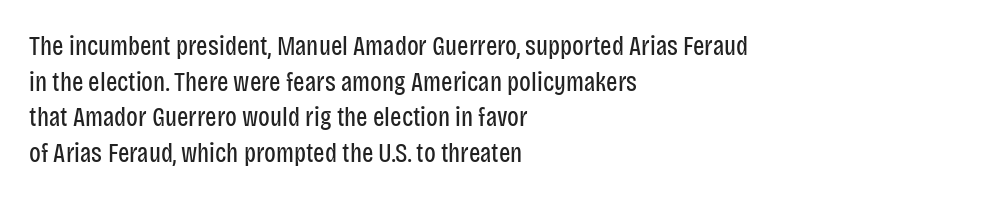
{"italic": "no", "bold": "no", "underline": "no", "align": "left", "line_spacing": "normal", "line_spacing_ratio": 1.32, "letter_spacing": "normal", "letter_spacing_em": 0.0, "glyph_px": 27}
